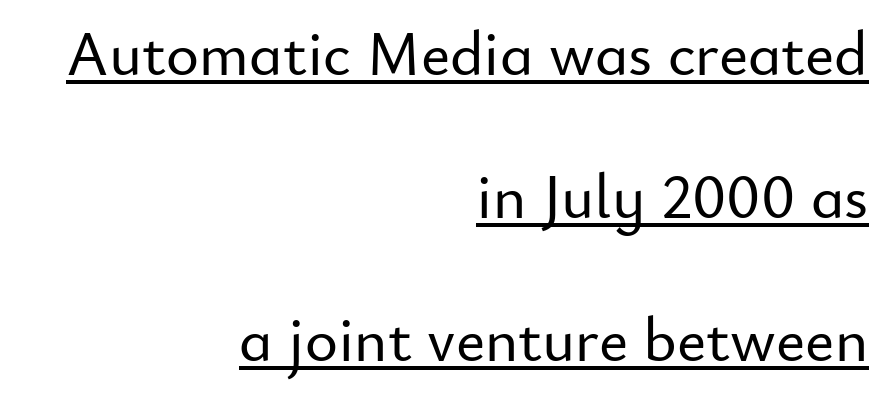
Q: Is the text italic (slanted)? A: No, it is upright.
Q: Is the typeface a serif or a sans-serif typeface? A: Sans-serif.
Q: Is the text underlined? A: Yes.
Q: How is the paragraph aligned? A: Right-aligned.
Q: Is the spacing between letters normal or unusually wide? A: Normal.
Q: Is the spacing between lines tight, normal or loose? A: Loose.
Q: Width (condensed, normal, or wide)? A: Normal.
Q: Stroke contrast? A: Low.
Q: x-height? A: Small.
Q: Monospaced? A: No.
